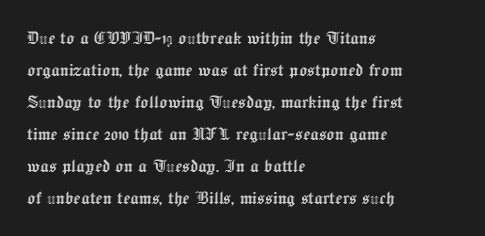
The image shows 21 px text type, upright; set left-aligned, normal line spacing (1.52x), normal letter spacing, not underlined.
